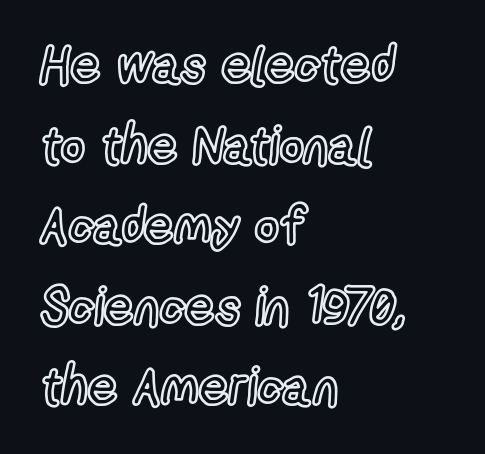
{"width": "condensed", "x_height": "medium", "monospaced": "no", "underline": "no", "align": "left", "line_spacing": "normal", "line_spacing_ratio": 1.55, "letter_spacing": "normal", "letter_spacing_em": 0.0, "glyph_px": 52}
